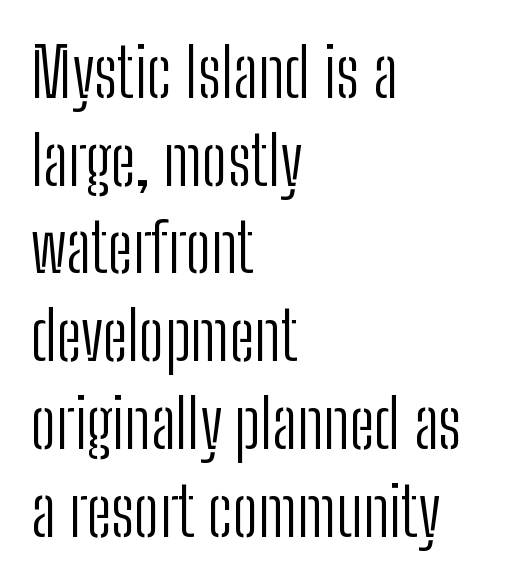
The image shows 68 px light, condensed sans-serif type, upright; set left-aligned, normal line spacing (1.29x), normal letter spacing, not underlined; low stroke contrast and a medium x-height.
